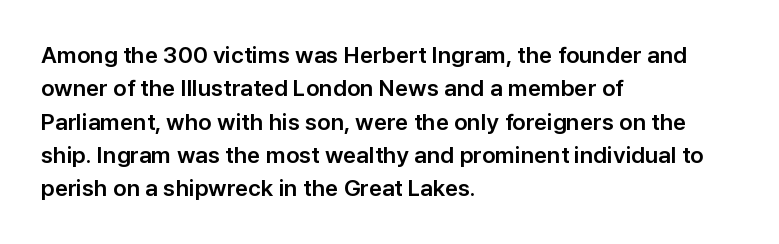
The image shows 23 px text type, upright; set left-aligned, normal line spacing (1.45x), normal letter spacing, not underlined.
